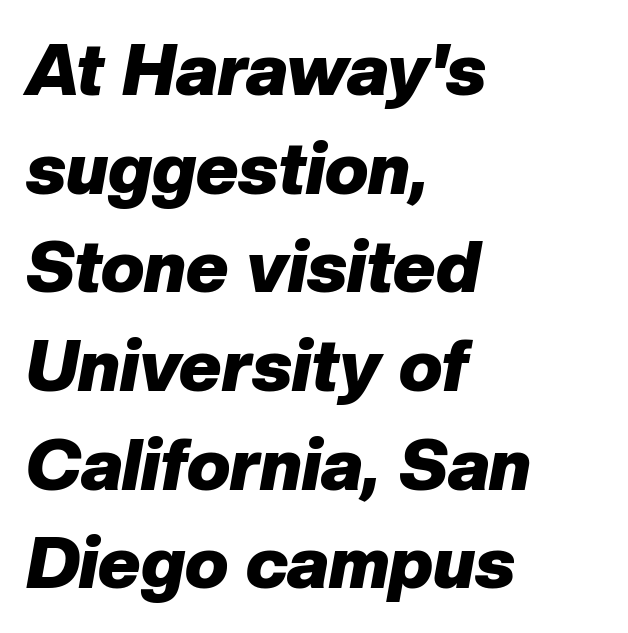
Q: Is the text bold? A: Yes.
Q: Is the text italic (slanted)? A: Yes, it leans right by about 10 degrees.
Q: Is the text underlined? A: No.
Q: How is the paragraph aligned? A: Left-aligned.
Q: Is the spacing between letters normal or unusually wide? A: Normal.
Q: Is the spacing between lines tight, normal or loose? A: Normal.
Q: Width (condensed, normal, or wide)? A: Normal.
Q: Stroke contrast? A: Low.
Q: x-height? A: Medium.
Q: Monospaced? A: No.
